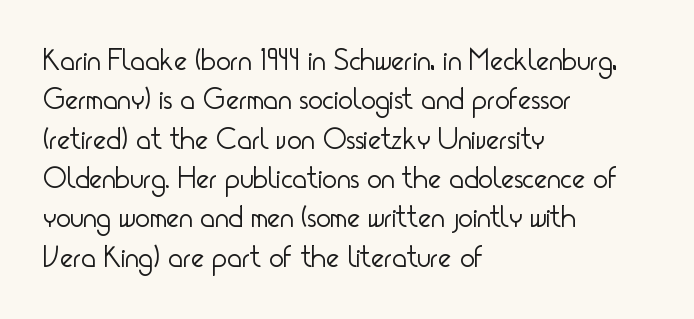
Q: Is the text bold? A: No.
Q: Is the text italic (slanted)? A: No, it is upright.
Q: Is the typeface a serif or a sans-serif typeface? A: Sans-serif.
Q: Is the text underlined? A: No.
Q: How is the paragraph aligned? A: Left-aligned.
Q: Is the spacing between letters normal or unusually wide? A: Normal.
Q: Is the spacing between lines tight, normal or loose? A: Normal.
Q: Width (condensed, normal, or wide)? A: Condensed.
Q: Stroke contrast? A: Low.
Q: x-height? A: Small.
Q: Monospaced? A: No.
